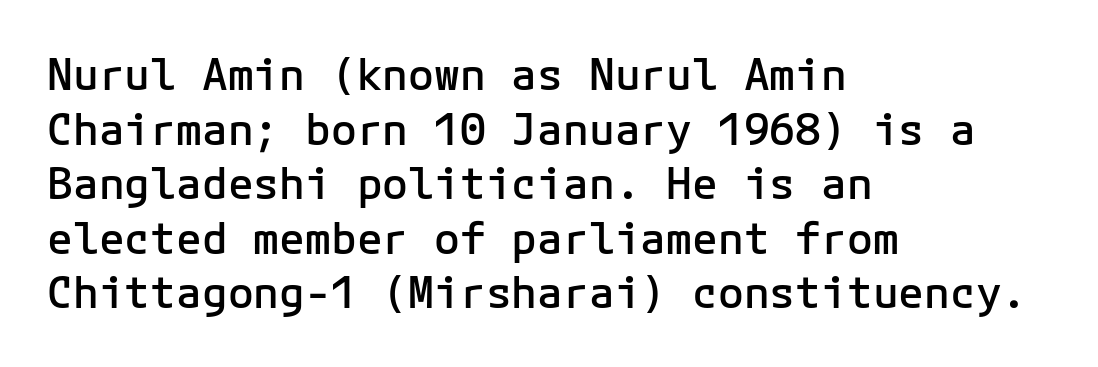
{"serif": "no", "italic": "no", "bold": "semi", "weight": "semibold", "width": "normal", "stroke_contrast": "low", "x_height": "medium", "underline": "no", "align": "left", "line_spacing": "normal", "line_spacing_ratio": 1.27, "letter_spacing": "normal", "letter_spacing_em": 0.0, "glyph_px": 43}
